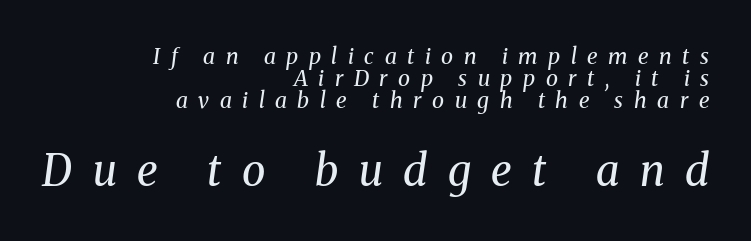
The image shows 43 px regular-weight serif type, italic (leaning right); set right-aligned, tight line spacing (1.01x), unusually wide letter spacing (+0.48 em), not underlined; the second (bottom) block is 1.95x larger; medium stroke contrast and a medium x-height.
